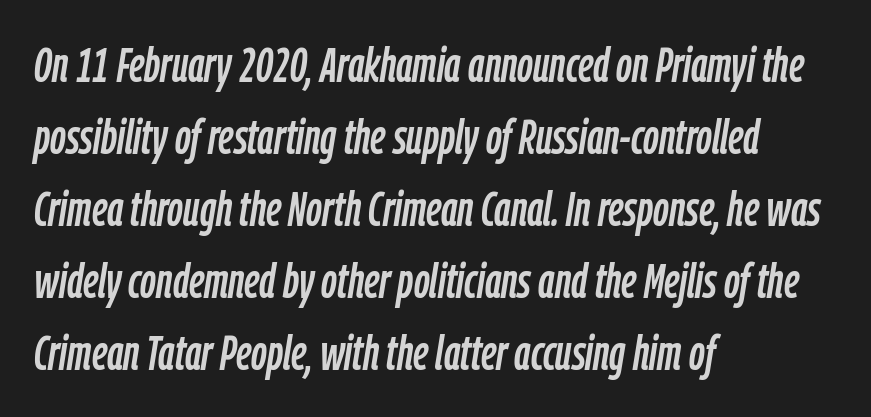
{"italic": "yes", "lean": "right", "slant_degrees": 9, "width": "condensed", "stroke_contrast": "low", "x_height": "medium", "monospaced": "no", "underline": "no", "align": "left", "line_spacing": "normal", "line_spacing_ratio": 1.47, "letter_spacing": "normal", "letter_spacing_em": 0.0, "glyph_px": 49}
